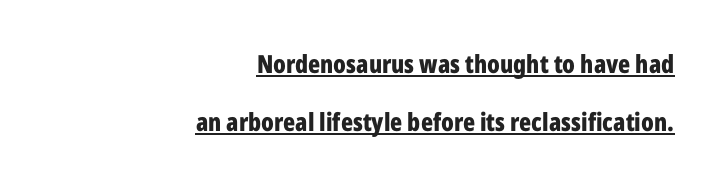
The image shows 25 px bold type, upright; set right-aligned, loose line spacing (2.31x), normal letter spacing, underlined.
